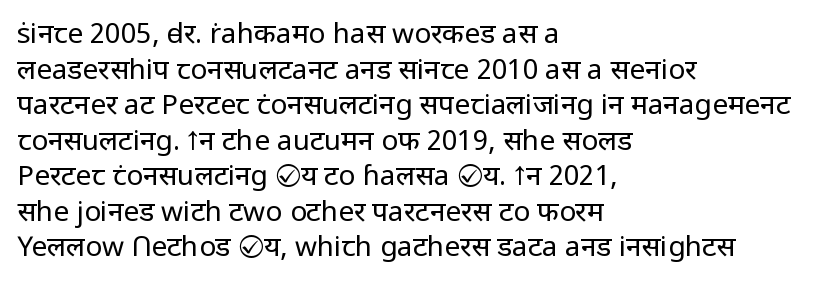
Q: Is the text bold? A: No.
Q: Is the text italic (slanted)? A: No, it is upright.
Q: Is the typeface a serif or a sans-serif typeface? A: Sans-serif.
Q: Is the text underlined? A: No.
Q: How is the paragraph aligned? A: Left-aligned.
Q: Is the spacing between letters normal or unusually wide? A: Normal.
Q: Is the spacing between lines tight, normal or loose? A: Normal.
Q: Width (condensed, normal, or wide)? A: Normal.
Q: Stroke contrast? A: Low.
Q: x-height? A: Medium.
Q: Monospaced? A: No.
